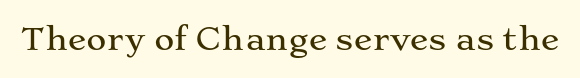
The image shows 31 px wide serif type, upright; set normal letter spacing, not underlined; medium stroke contrast and a medium x-height.
